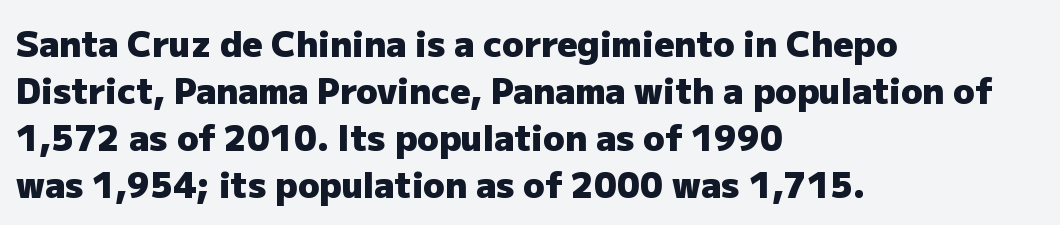
The image shows 35 px heavy sans-serif type, upright; set left-aligned, normal line spacing (1.34x), normal letter spacing, not underlined; low stroke contrast and a medium x-height.
